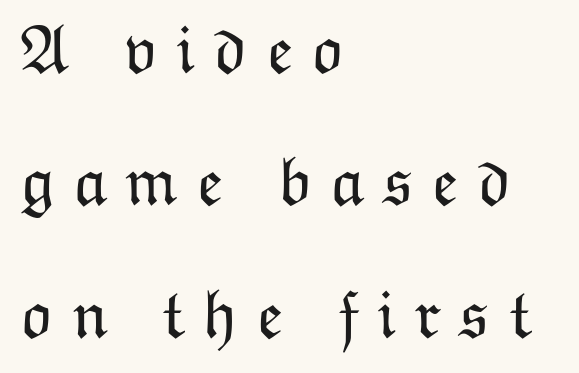
The image shows 69 px light type, upright; set left-aligned, loose line spacing (1.92x), unusually wide letter spacing (+0.26 em), not underlined; low stroke contrast and a medium x-height.
